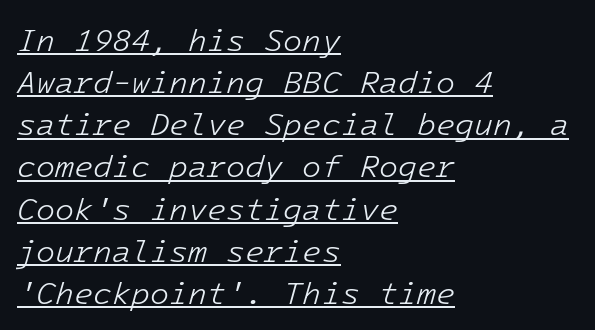
No chunkiness to these letters — they're not bold. Inter-character spacing is left at the font's built-in metrics. Every row of glyphs begins at an identical x-position on the left. There's an unmistakable incline to the writing here.
